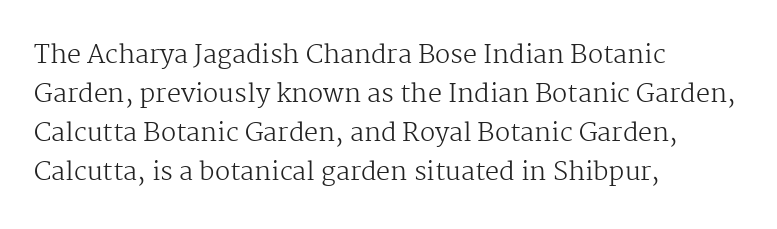
The image shows 25 px text type, upright; set left-aligned, normal line spacing (1.56x), normal letter spacing, not underlined.
